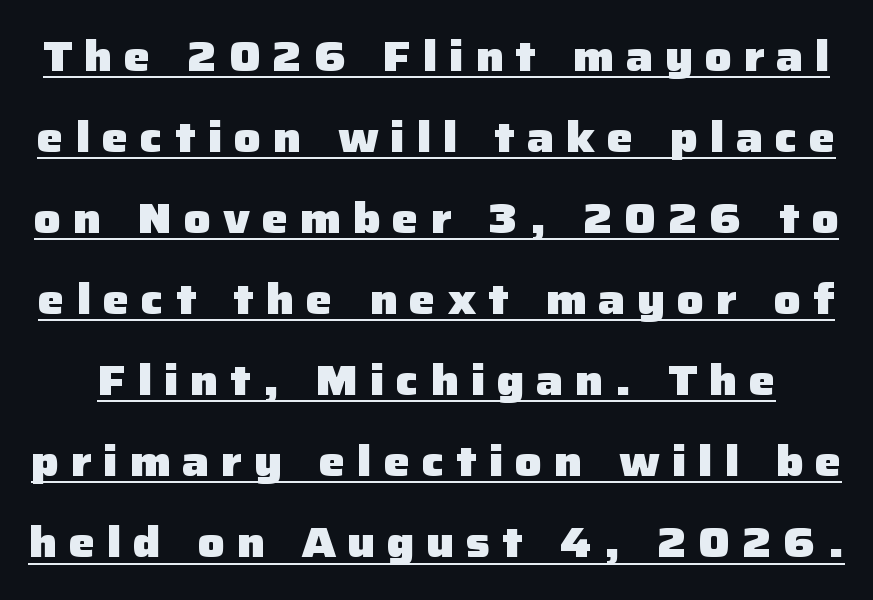
{"serif": "no", "italic": "no", "bold": "yes", "weight": "heavy", "width": "normal", "stroke_contrast": "low", "x_height": "medium", "monospaced": "no", "underline": "yes", "line_spacing": "loose", "line_spacing_ratio": 1.93, "letter_spacing": "wide", "letter_spacing_em": 0.28, "glyph_px": 42}
